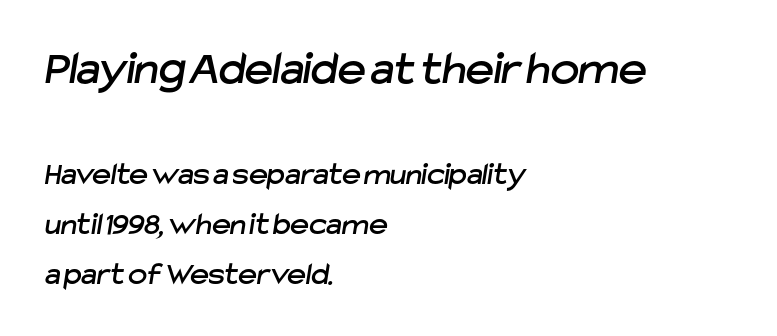
Q: Is the typeface a serif or a sans-serif typeface? A: Sans-serif.
Q: Is the text underlined? A: No.
Q: How is the paragraph aligned? A: Left-aligned.
Q: Is the spacing between letters normal or unusually wide? A: Normal.
Q: Is the spacing between lines tight, normal or loose? A: Normal.
Q: Which block of text is set in a larger size, the first (top) or the second (bottom)? A: The first (top) one.
Q: Width (condensed, normal, or wide)? A: Normal.
Q: Stroke contrast? A: Low.
Q: x-height? A: Medium.
Q: Monospaced? A: No.
